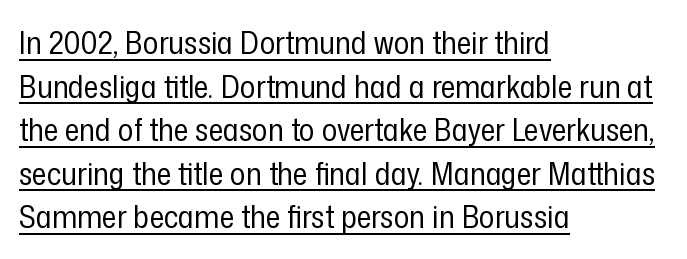
Caption: standard tracking, unaltered. Character widths vary here, with narrow letters taking less room than wide ones. The lettering is marked with a stroke running underneath it. No extra ink here — the face is not bold. This is roman type, the default non-slanted kind.
